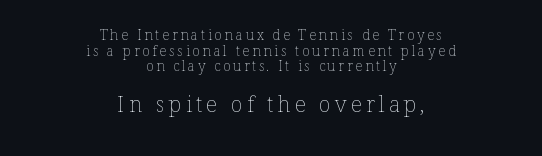
Size contrast runs from small at the top to large at the bottom. Ink coverage per letter is moderate at most. Do the letters lean? They stand straight. One glance says dense: line gaps are narrower than usual.
